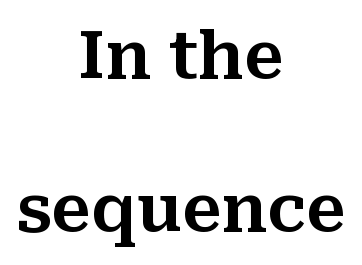
Q: Is the text italic (slanted)? A: No, it is upright.
Q: Is the typeface a serif or a sans-serif typeface? A: Serif.
Q: Is the text underlined? A: No.
Q: How is the paragraph aligned? A: Centered.
Q: Is the spacing between letters normal or unusually wide? A: Normal.
Q: Is the spacing between lines tight, normal or loose? A: Loose.
Q: Width (condensed, normal, or wide)? A: Normal.
Q: Stroke contrast? A: Medium.
Q: x-height? A: Medium.
Q: Monospaced? A: No.
